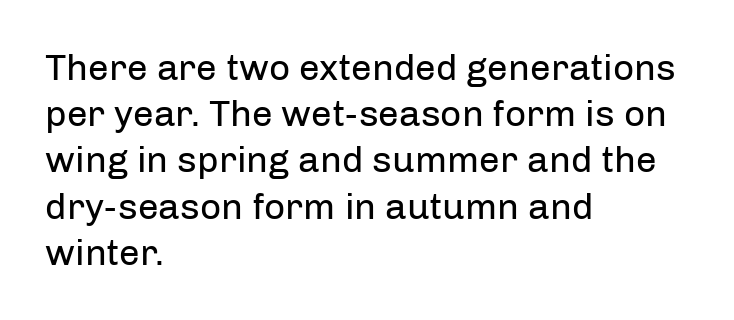
The image shows 37 px regular-weight sans-serif type, upright; set left-aligned, normal line spacing (1.25x), normal letter spacing, not underlined; low stroke contrast and a medium x-height.
